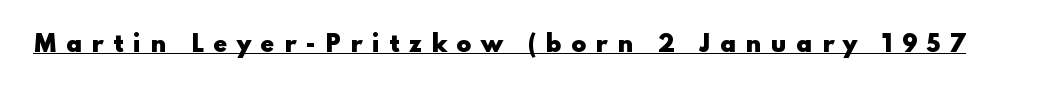
Beneath each row of characters lies a ruled line. Strong, thick strokes mark this as bold type. These lines have a slow, spaced-out rhythm from letter to letter. The typography opts for an upright posture over an oblique one.
